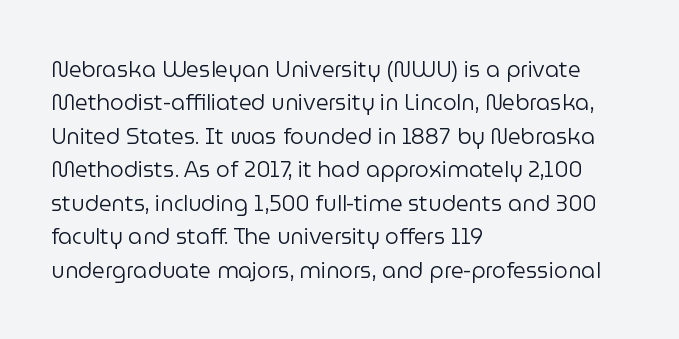
{"italic": "no", "bold": "no", "underline": "no", "align": "left", "line_spacing": "normal", "line_spacing_ratio": 1.52, "letter_spacing": "normal", "letter_spacing_em": 0.0, "glyph_px": 22}
